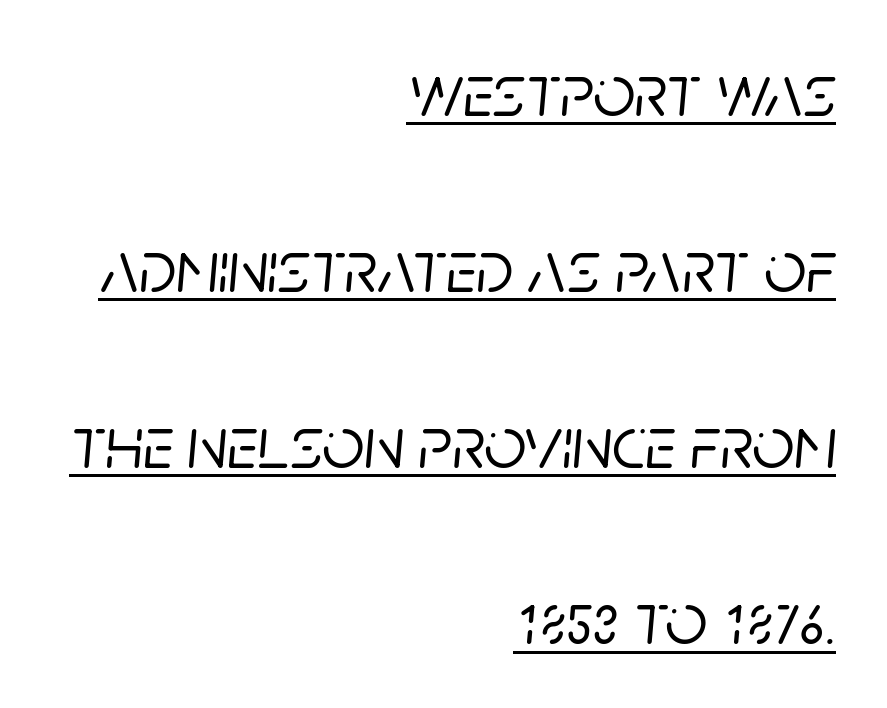
Leading is clearly above the norm, producing a sparse column. Is the type slanted? Yes — the strokes lean at a clear angle. Short and long lines alike share a common ending point at right. Honestly, the underline is the first thing you notice here. The face used here is proportionally spaced, like ordinary book or web type.
